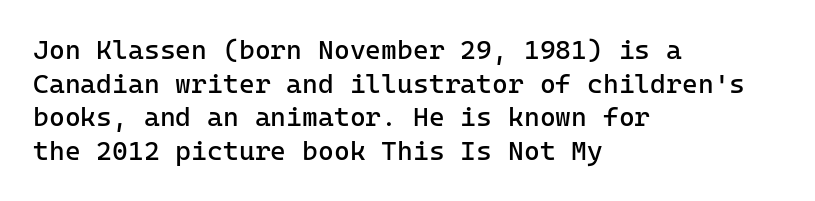
Q: Is the text bold? A: No.
Q: Is the text italic (slanted)? A: No, it is upright.
Q: Is the text underlined? A: No.
Q: How is the paragraph aligned? A: Left-aligned.
Q: Is the spacing between letters normal or unusually wide? A: Normal.
Q: Is the spacing between lines tight, normal or loose? A: Normal.
